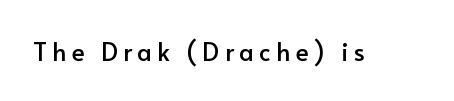
The glyphs are unaccompanied by any horizontal stroke below them. The line texture is sparse and dotted thanks to wide tracking. Every stem runs plumb, perpendicular to the baseline.
